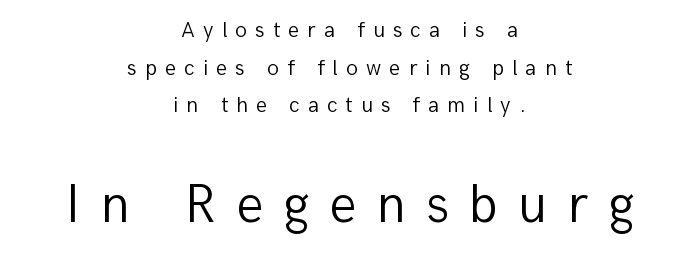
Proportional: the letters do not fall into vertical columns. How are the letters spaced? Widely, with obvious added tracking. Caption: face not bold, strokes unweighted. No word sits above an underline. The rag falls on both sides of this text block equally.
